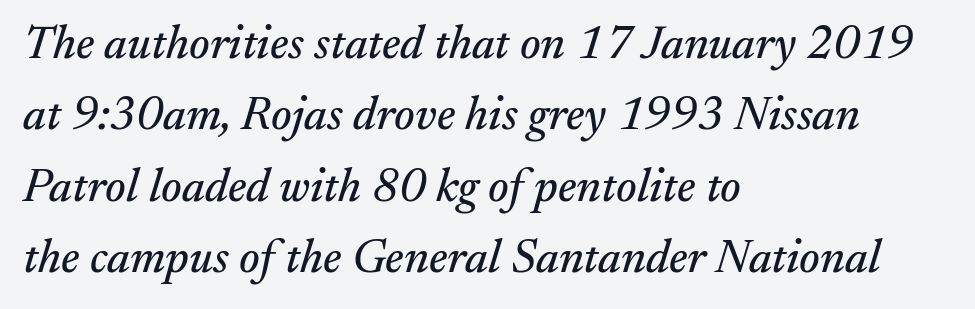
Q: Is the text italic (slanted)? A: Yes, it leans right by about 17 degrees.
Q: Is the typeface a serif or a sans-serif typeface? A: Serif.
Q: Is the text underlined? A: No.
Q: How is the paragraph aligned? A: Left-aligned.
Q: Is the spacing between letters normal or unusually wide? A: Normal.
Q: Is the spacing between lines tight, normal or loose? A: Normal.
Q: Width (condensed, normal, or wide)? A: Normal.
Q: Stroke contrast? A: Medium.
Q: x-height? A: Small.
Q: Monospaced? A: No.
